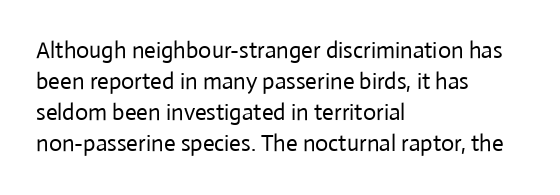
Q: Is the text bold? A: No.
Q: Is the text italic (slanted)? A: No, it is upright.
Q: Is the text underlined? A: No.
Q: How is the paragraph aligned? A: Left-aligned.
Q: Is the spacing between letters normal or unusually wide? A: Normal.
Q: Is the spacing between lines tight, normal or loose? A: Normal.
